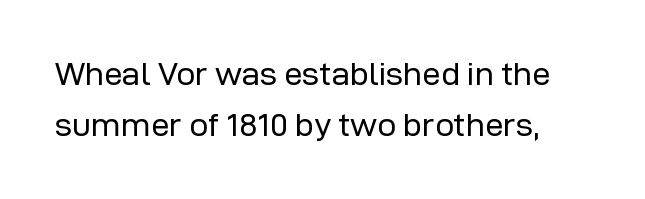
{"serif": "no", "italic": "no", "bold": "no", "weight": "regular", "width": "normal", "stroke_contrast": "low", "x_height": "medium", "monospaced": "no", "underline": "no", "line_spacing": "normal", "line_spacing_ratio": 1.55, "letter_spacing": "normal", "letter_spacing_em": 0.0, "glyph_px": 33}
